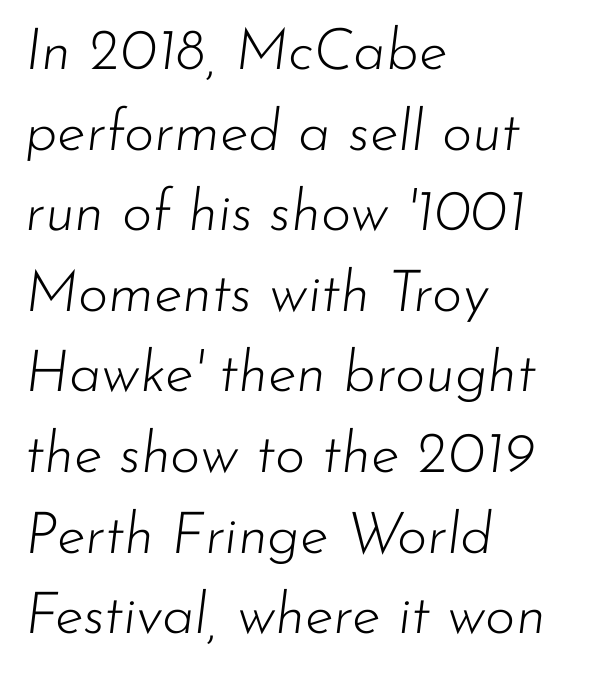
The image shows 58 px light type, italic (leaning right); set left-aligned, normal line spacing (1.39x), normal letter spacing, not underlined; low stroke contrast and a small x-height.
